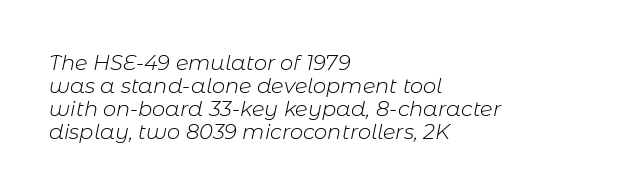
The image shows 21 px text type, italic (leaning right); set left-aligned, tight line spacing (1.09x), normal letter spacing, not underlined.
